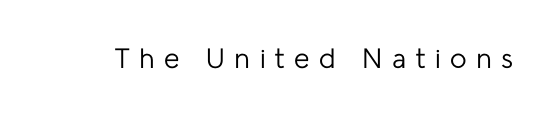
{"serif": "no", "italic": "no", "bold": "no", "weight": "regular", "width": "normal", "stroke_contrast": "low", "x_height": "medium", "monospaced": "no", "underline": "no", "letter_spacing": "wide", "letter_spacing_em": 0.34, "glyph_px": 28}
